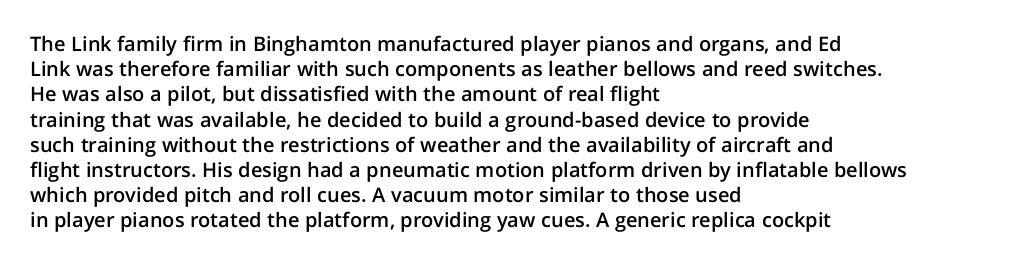
{"italic": "no", "bold": "semi", "underline": "no", "align": "left", "line_spacing": "normal", "line_spacing_ratio": 1.26, "letter_spacing": "normal", "letter_spacing_em": 0.0, "glyph_px": 20}
